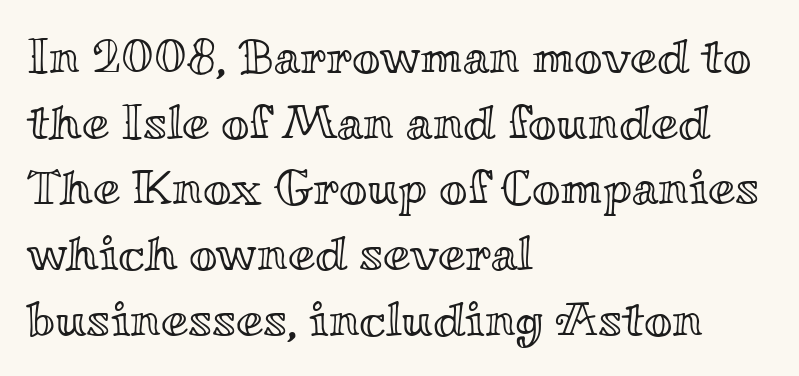
The image shows 49 px wide type, upright; set left-aligned, normal line spacing (1.34x), normal letter spacing, not underlined; a small x-height.
